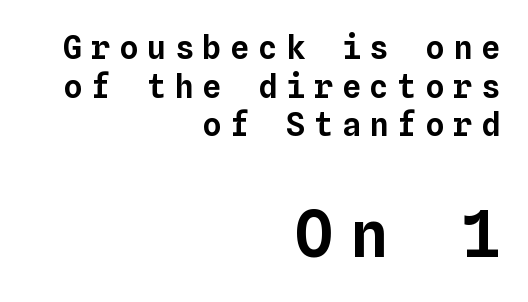
The image shows 64 px text type, upright, monospaced; set right-aligned, line spacing 1.21x, unusually wide letter spacing (+0.27 em), not underlined; the second (bottom) block is 2.0x larger; low stroke contrast and a medium x-height.
